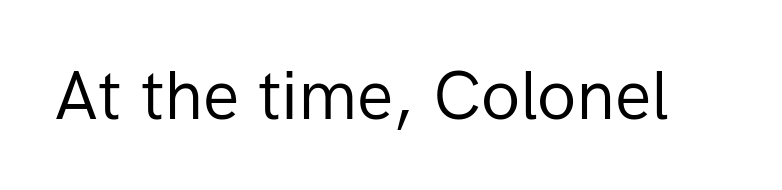
Q: Is the text bold? A: No.
Q: Is the text italic (slanted)? A: No, it is upright.
Q: Is the typeface a serif or a sans-serif typeface? A: Sans-serif.
Q: Is the text underlined? A: No.
Q: Is the spacing between letters normal or unusually wide? A: Normal.
Q: Width (condensed, normal, or wide)? A: Normal.
Q: Stroke contrast? A: Low.
Q: x-height? A: Medium.
Q: Monospaced? A: No.
